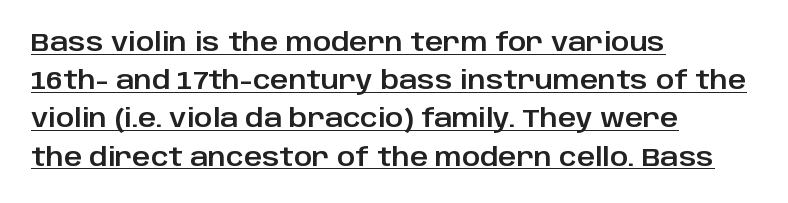
Q: Is the text italic (slanted)? A: No, it is upright.
Q: Is the text underlined? A: Yes.
Q: How is the paragraph aligned? A: Left-aligned.
Q: Is the spacing between letters normal or unusually wide? A: Normal.
Q: Is the spacing between lines tight, normal or loose? A: Normal.
